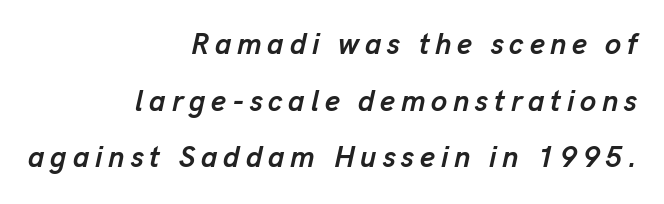
Character widths vary here, with narrow letters taking less room than wide ones. The face used here has the dense, thick strokes of a bold. The typography opts for an oblique posture over an upright one. Underline: absent. Widely set lines give the paragraph a tall, airy silhouette. Glyph-to-glyph distance is far greater than everyday printed text.
